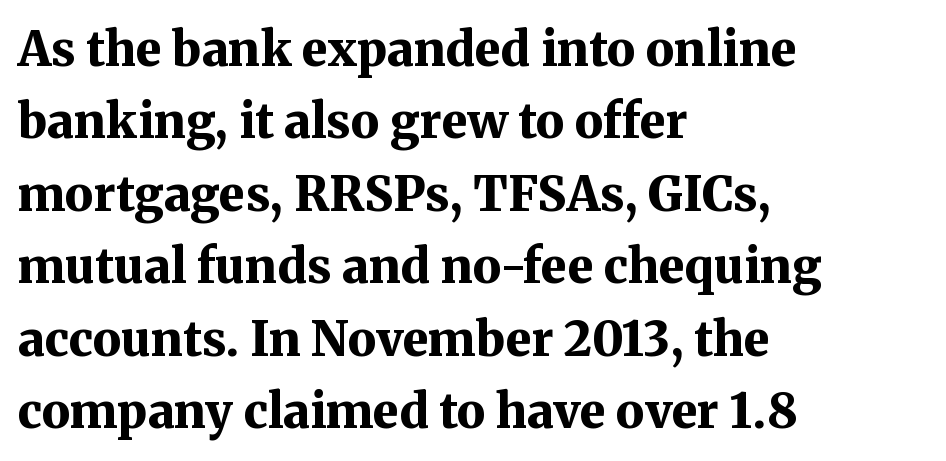
{"serif": "yes", "italic": "no", "bold": "yes", "weight": "bold", "width": "normal", "stroke_contrast": "medium", "x_height": "medium", "monospaced": "no", "underline": "no", "align": "left", "line_spacing": "normal", "line_spacing_ratio": 1.51, "letter_spacing": "normal", "letter_spacing_em": 0.0, "glyph_px": 48}
